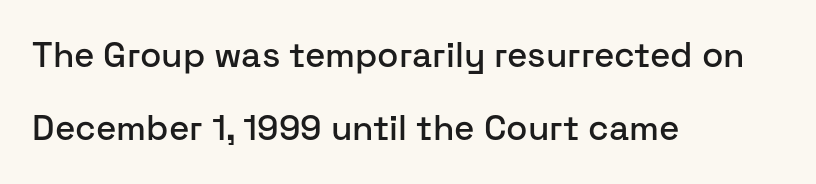
Q: Is the text italic (slanted)? A: No, it is upright.
Q: Is the typeface a serif or a sans-serif typeface? A: Sans-serif.
Q: Is the text underlined? A: No.
Q: How is the paragraph aligned? A: Left-aligned.
Q: Is the spacing between letters normal or unusually wide? A: Normal.
Q: Is the spacing between lines tight, normal or loose? A: Loose.
Q: Width (condensed, normal, or wide)? A: Normal.
Q: Stroke contrast? A: Low.
Q: x-height? A: Medium.
Q: Monospaced? A: No.
